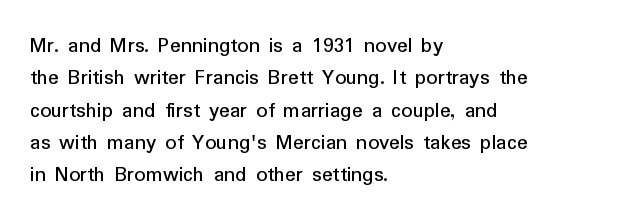
Bare-footed words on every line. The space between consecutive lines is moderate. Caption: standard tracking, unaltered. The lettering holds an erect, upright posture throughout. The text block is weighted toward the left margin, trailing off unevenly rightward.
